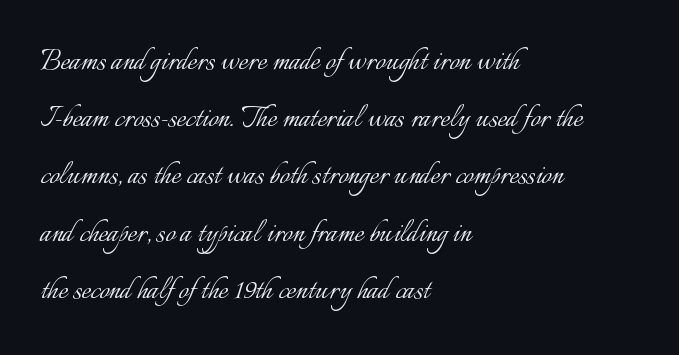
The image shows 36 px light type; set left-aligned, normal line spacing (1.59x), normal letter spacing, not underlined; low stroke contrast and a small x-height.
